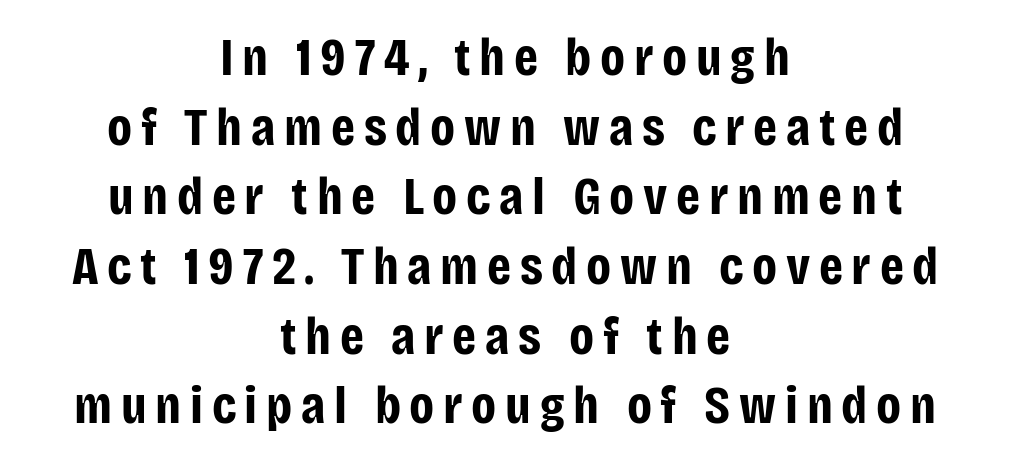
{"serif": "no", "italic": "no", "bold": "yes", "weight": "bold", "width": "condensed", "stroke_contrast": "low", "x_height": "large", "monospaced": "no", "underline": "no", "align": "center", "line_spacing": "normal", "line_spacing_ratio": 1.29, "glyph_px": 54}
